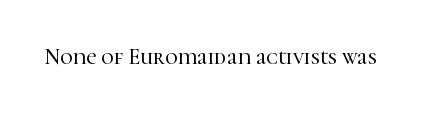
Tall strokes in this sample are plumb rather than angled. Short note: letters normally spaced. Lines of text with bare space underneath.
